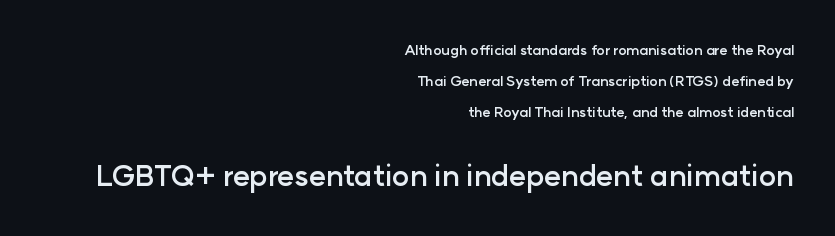
{"serif": "no", "italic": "no", "bold": "yes", "weight": "semibold", "width": "normal", "stroke_contrast": "low", "x_height": "medium", "monospaced": "no", "underline": "no", "align": "right", "line_spacing": "loose", "line_spacing_ratio": 2.22, "letter_spacing": "normal", "letter_spacing_em": 0.0, "larger_block": "second", "size_ratio": 2.07, "glyph_px": 29}
